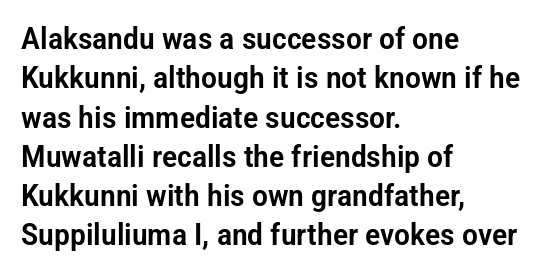
Q: Is the text italic (slanted)? A: No, it is upright.
Q: Is the typeface a serif or a sans-serif typeface? A: Sans-serif.
Q: Is the text underlined? A: No.
Q: How is the paragraph aligned? A: Left-aligned.
Q: Is the spacing between letters normal or unusually wide? A: Normal.
Q: Is the spacing between lines tight, normal or loose? A: Normal.
Q: Width (condensed, normal, or wide)? A: Condensed.
Q: Stroke contrast? A: Low.
Q: x-height? A: Medium.
Q: Monospaced? A: No.
